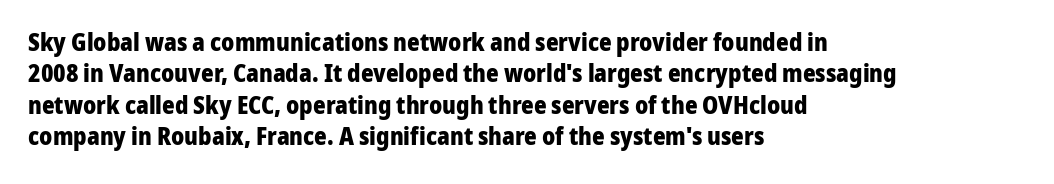
Caption: standard tracking, unaltered. In CSS terms this would be text-align: left. Unlike italic type, these characters show no tilt at all. A dark, heavy texture on the line: the type is bold.
